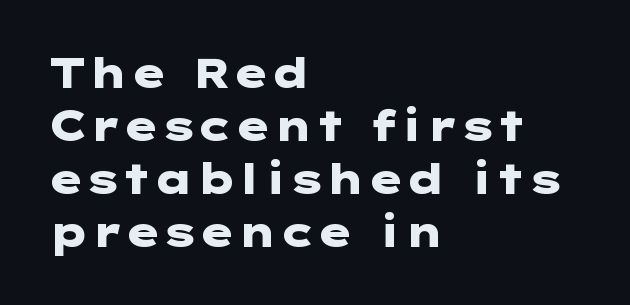
{"serif": "no", "italic": "no", "bold": "yes", "weight": "heavy", "width": "wide", "stroke_contrast": "low", "x_height": "medium", "underline": "no", "align": "left", "line_spacing": "normal", "line_spacing_ratio": 1.29, "letter_spacing": "normal", "letter_spacing_em": 0.0, "glyph_px": 41}
